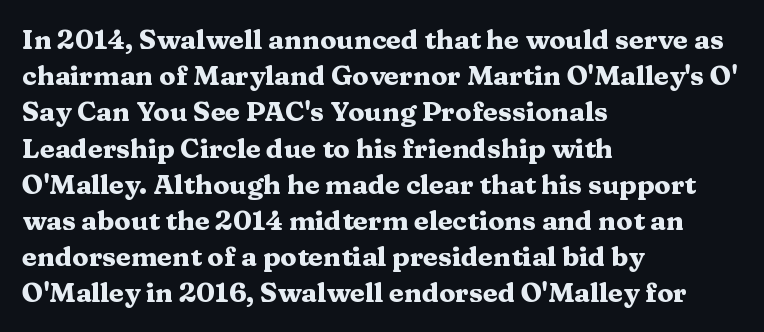
The image shows 27 px bold type, upright; set left-aligned, normal line spacing (1.34x), normal letter spacing, not underlined.
